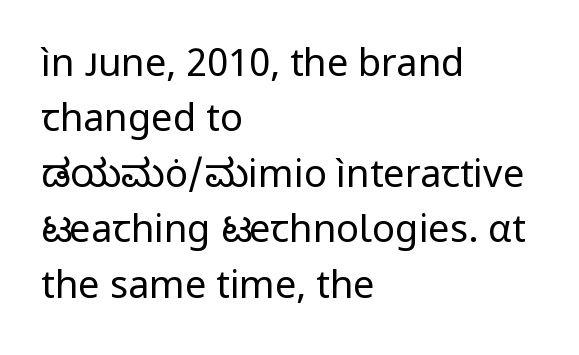
The image shows 38 px regular-weight sans-serif type, upright; set left-aligned, normal line spacing (1.46x), normal letter spacing, not underlined; low stroke contrast and a medium x-height.
